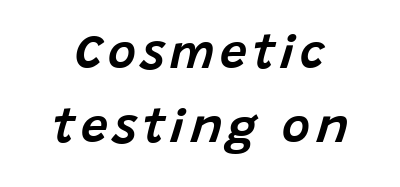
Q: Is the text italic (slanted)? A: Yes, it leans right by about 15 degrees.
Q: Is the text underlined? A: No.
Q: Is the spacing between lines tight, normal or loose? A: Normal.
Q: Width (condensed, normal, or wide)? A: Normal.
Q: Stroke contrast? A: Low.
Q: x-height? A: Large.
Q: Monospaced? A: No.
